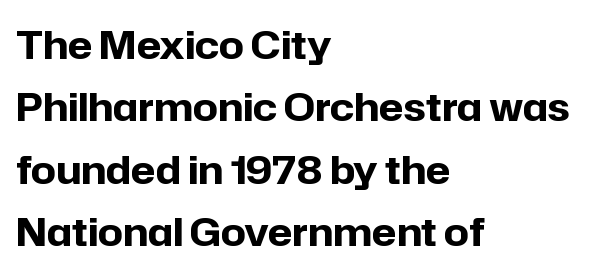
This sample uses an upright cut, with every glyph sitting square on the baseline. Normally led — the rows are evenly, conventionally spaced. Looks like regular typesetting: each glyph gets only the width it needs. These words are printed bold, with thick strokes throughout.
